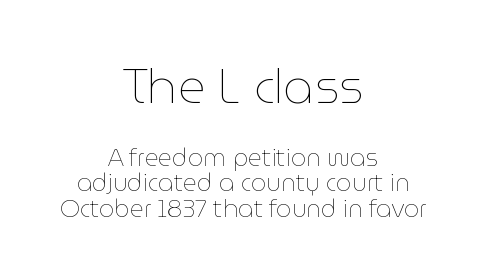
These glyphs show unthickened strokes, regular width or finer. This rendering features lettering with no underline. The passage shown is typed in a proportional face where columns would drift. A typesetter would call this leading minimal, almost set solid.
